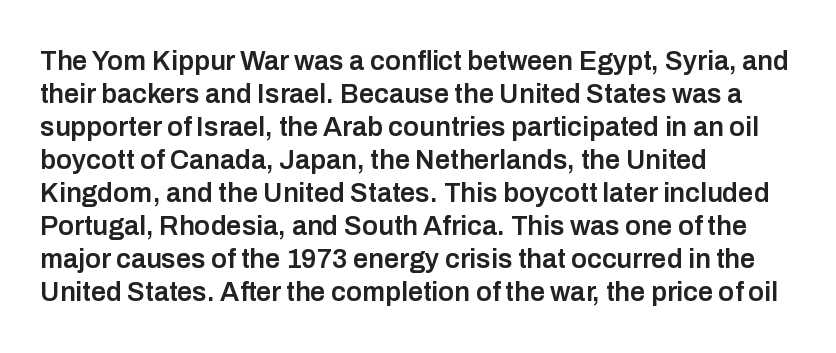
The image shows 27 px text type, upright; set left-aligned, line spacing 1.22x, normal letter spacing, not underlined.
